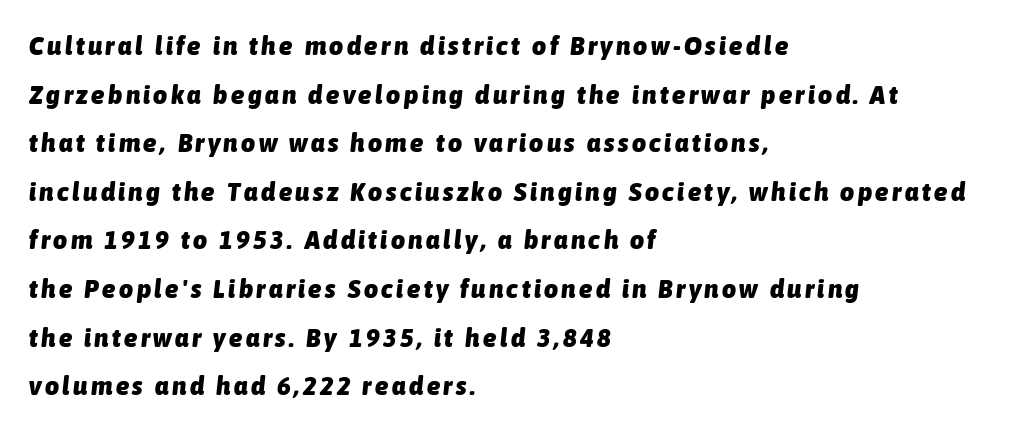
{"italic": "yes", "lean": "right", "slant_degrees": 6, "bold": "yes", "underline": "no", "align": "left", "line_spacing_ratio": 1.8, "glyph_px": 27}
